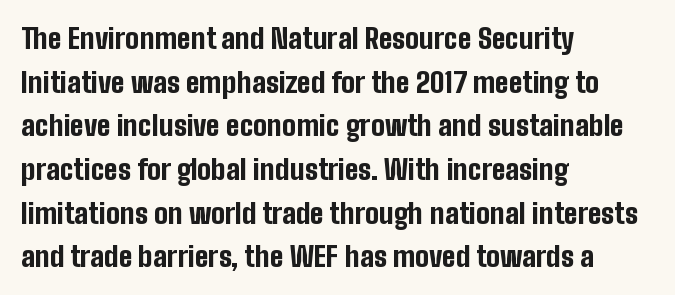
Q: Is the text bold? A: Yes.
Q: Is the text italic (slanted)? A: No, it is upright.
Q: Is the typeface a serif or a sans-serif typeface? A: Sans-serif.
Q: Is the text underlined? A: No.
Q: How is the paragraph aligned? A: Left-aligned.
Q: Is the spacing between letters normal or unusually wide? A: Normal.
Q: Is the spacing between lines tight, normal or loose? A: Normal.
Q: Width (condensed, normal, or wide)? A: Condensed.
Q: Stroke contrast? A: Low.
Q: x-height? A: Medium.
Q: Monospaced? A: No.
